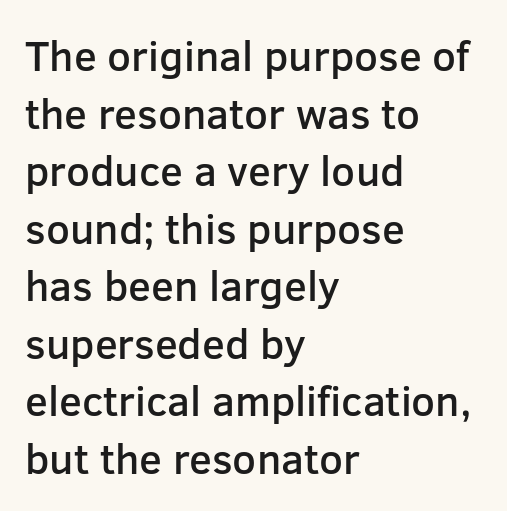
Q: Is the text bold? A: Semi-bold.
Q: Is the text italic (slanted)? A: No, it is upright.
Q: Is the typeface a serif or a sans-serif typeface? A: Sans-serif.
Q: Is the text underlined? A: No.
Q: How is the paragraph aligned? A: Left-aligned.
Q: Is the spacing between letters normal or unusually wide? A: Normal.
Q: Is the spacing between lines tight, normal or loose? A: Normal.
Q: Width (condensed, normal, or wide)? A: Normal.
Q: Stroke contrast? A: Low.
Q: x-height? A: Medium.
Q: Monospaced? A: No.
